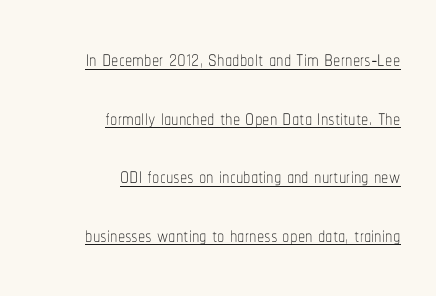
Q: Is the text bold? A: No.
Q: Is the text italic (slanted)? A: No, it is upright.
Q: Is the text underlined? A: Yes.
Q: How is the paragraph aligned? A: Right-aligned.
Q: Is the spacing between letters normal or unusually wide? A: Normal.
Q: Is the spacing between lines tight, normal or loose? A: Loose.
Q: Width (condensed, normal, or wide)? A: Condensed.
Q: Stroke contrast? A: Low.
Q: x-height? A: Medium.
Q: Monospaced? A: No.
